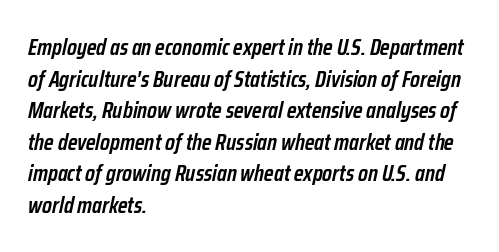
Short and long lines alike share a common starting point at left. Nothing unusual about the tracking: characters are spaced as the font intends. Notice how the stems are inclined rather than vertical — that's the hallmark of italics. These lines sit exactly where default settings would place them. The passage shown is semibold, sitting just below true bold.
